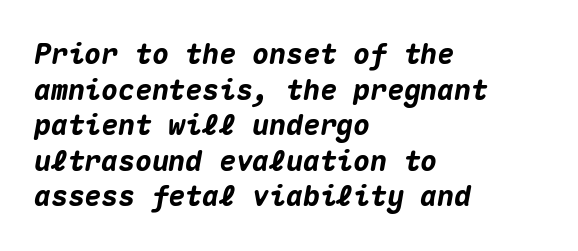
Q: Is the text bold? A: Yes.
Q: Is the text italic (slanted)? A: Yes, it leans right by about 10 degrees.
Q: Is the text underlined? A: No.
Q: How is the paragraph aligned? A: Left-aligned.
Q: Is the spacing between letters normal or unusually wide? A: Normal.
Q: Is the spacing between lines tight, normal or loose? A: Normal.
Q: Width (condensed, normal, or wide)? A: Normal.
Q: Stroke contrast? A: Medium.
Q: x-height? A: Medium.
Q: Monospaced? A: Yes.
